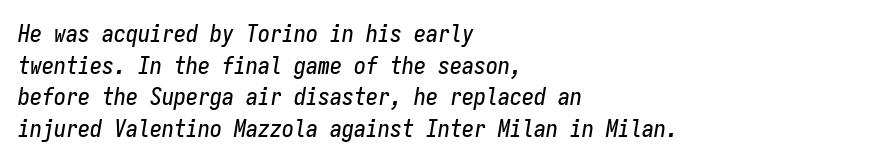
Whoever set this chose a conventional vertical rhythm. Italic? Definitely — the glyphs are oblique. Underline: absent. Words appear dense and cohesive because spacing is normal.
